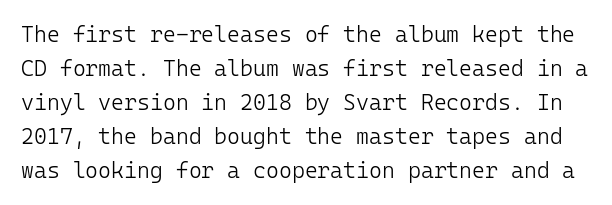
The letterforms sit shoulder to shoulder at normal distance. The string is rendered with underlining switched off. Posture: upright roman. The weight would be labelled regular, book, light, or lighter still.
